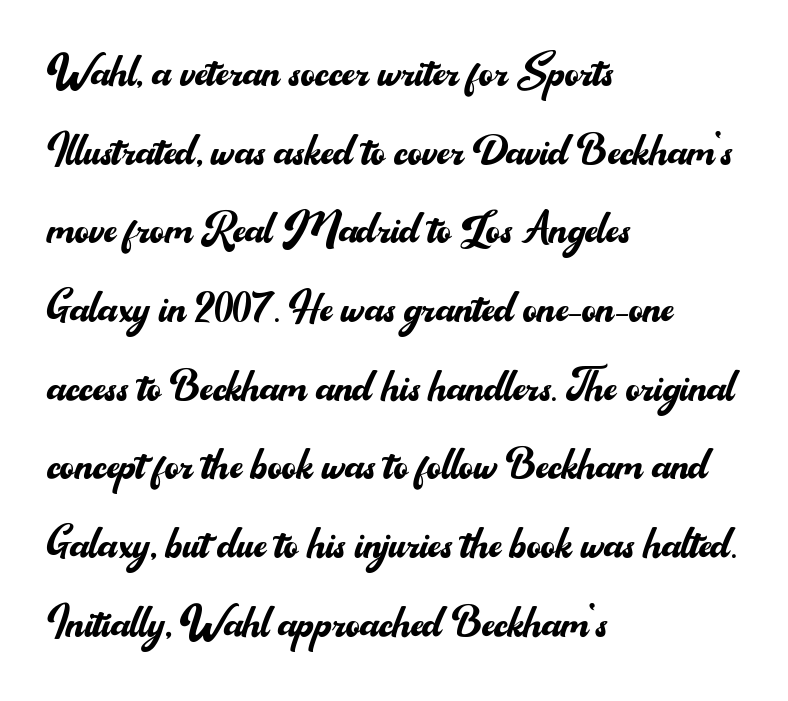
{"serif": "no", "bold": "no", "weight": "regular", "width": "normal", "stroke_contrast": "medium", "x_height": "small", "monospaced": "no", "underline": "no", "align": "left", "line_spacing": "normal", "line_spacing_ratio": 1.43, "letter_spacing": "normal", "letter_spacing_em": 0.0, "glyph_px": 55}
